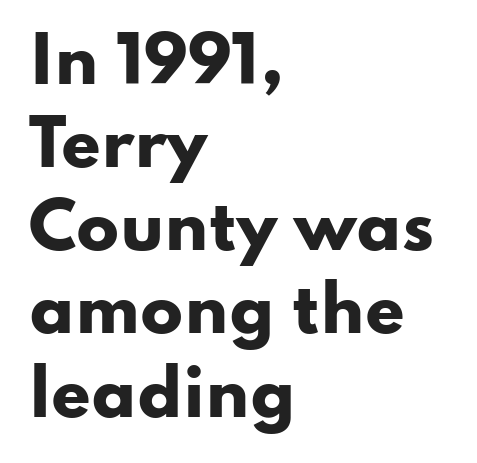
The image shows 63 px heavy, wide sans-serif type, upright; set left-aligned, normal line spacing (1.32x), normal letter spacing, not underlined; low stroke contrast and a small x-height.
